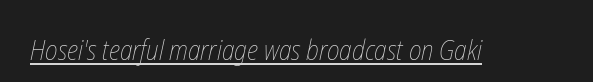
Q: Is the text bold? A: No.
Q: Is the text underlined? A: Yes.
Q: Is the spacing between letters normal or unusually wide? A: Normal.
Q: Width (condensed, normal, or wide)? A: Condensed.
Q: Stroke contrast? A: Low.
Q: x-height? A: Medium.
Q: Monospaced? A: No.
